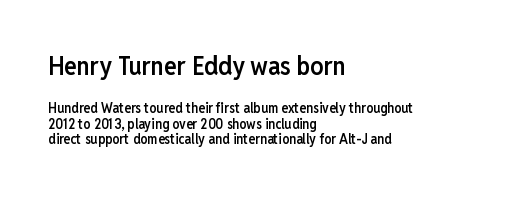
Q: Is the text bold? A: Semi-bold.
Q: Is the text italic (slanted)? A: No, it is upright.
Q: Is the text underlined? A: No.
Q: How is the paragraph aligned? A: Left-aligned.
Q: Is the spacing between letters normal or unusually wide? A: Normal.
Q: Is the spacing between lines tight, normal or loose? A: Tight.
Q: Which block of text is set in a larger size, the first (top) or the second (bottom)? A: The first (top) one.
